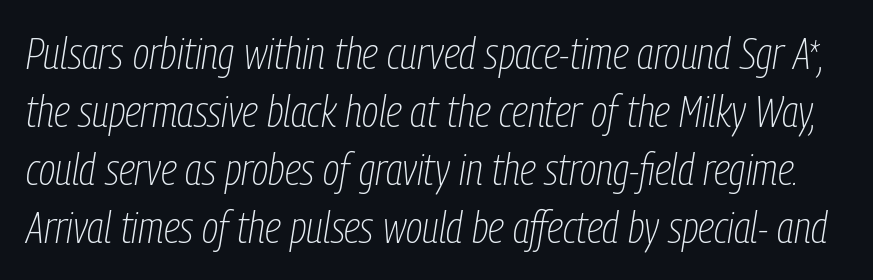
Nothing unusual about the tracking: characters are spaced as the font intends. The face looks like a standard text weight, possibly lighter. Does the lettering tilt? It does — this is italic. Spacing verdict: proportional, widths tailored to each character. The zone under the glyphs is completely vacant.
